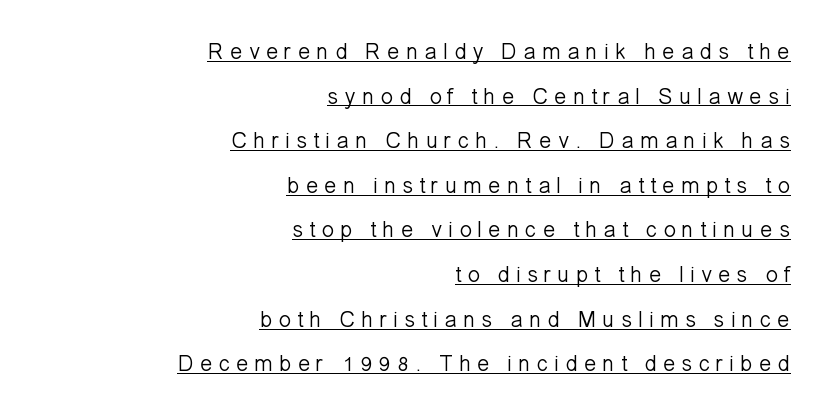
{"italic": "no", "bold": "no", "underline": "yes", "align": "right", "line_spacing": "loose", "line_spacing_ratio": 1.94, "letter_spacing": "wide", "letter_spacing_em": 0.25, "glyph_px": 23}
